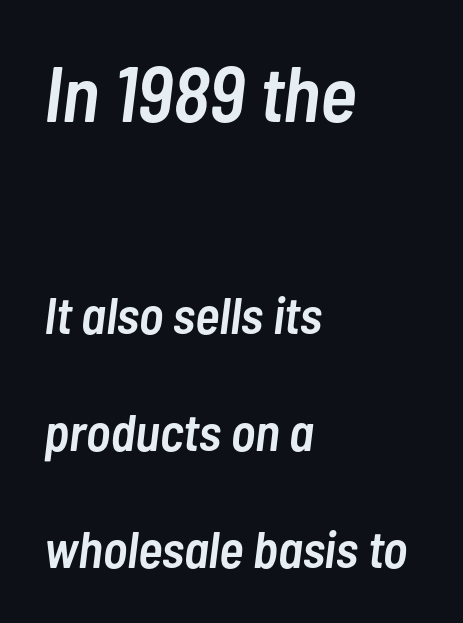
The passage shown leans; its letterforms are oblique. Inter-character spacing is left at the font's built-in metrics. The emphasis by scale lands on block number one, above. The lines are spread far apart with generous leading. The face used here is proportionally spaced, like ordinary book or web type. In terms of weight, the rendering is demibold, just under bold.
